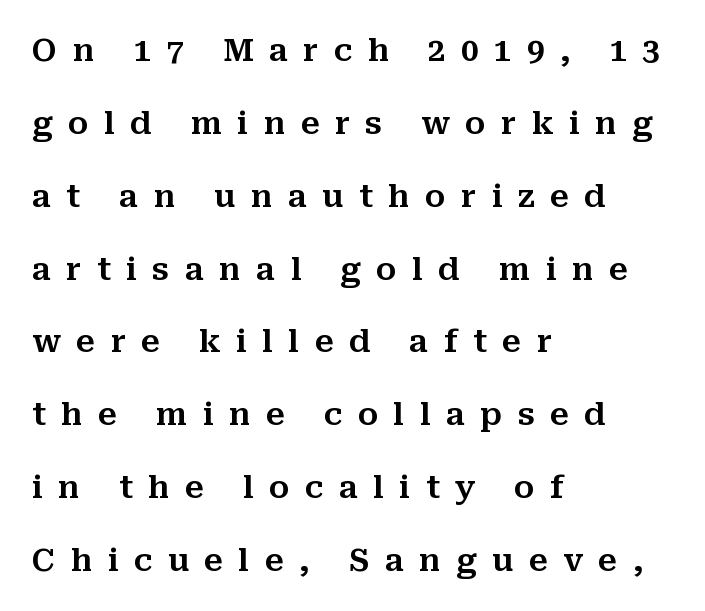
The image shows 31 px serif type, upright; set left-aligned, loose line spacing (2.35x), unusually wide letter spacing (+0.5 em), not underlined; medium stroke contrast and a medium x-height.
